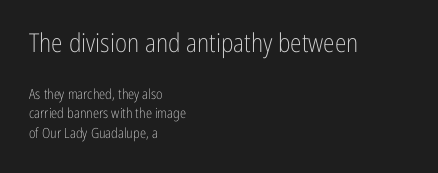
The rendering keeps characters at their native spacing. Letters rest on an invisible, unmarked baseline. In terms of posture, this sample is upright. Caption: face not bold, strokes unweighted. Caption: upper text group enlarged, lower text group reduced. Vertical spacing — default.
